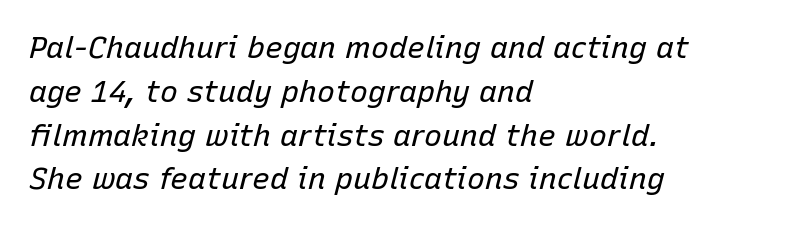
The image shows 30 px regular-weight type, italic (leaning right); set left-aligned, normal line spacing (1.46x), normal letter spacing, not underlined; low stroke contrast and a medium x-height.
